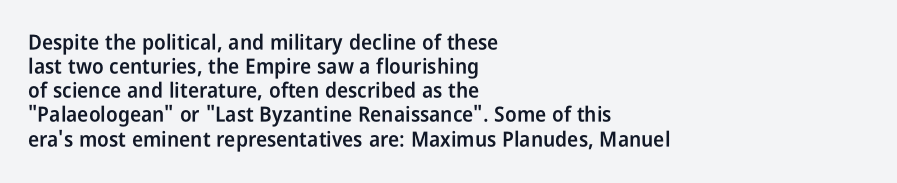
{"italic": "no", "bold": "semi", "underline": "no", "align": "left", "line_spacing": "tight", "line_spacing_ratio": 1.15, "letter_spacing": "normal", "letter_spacing_em": 0.0, "glyph_px": 21}
